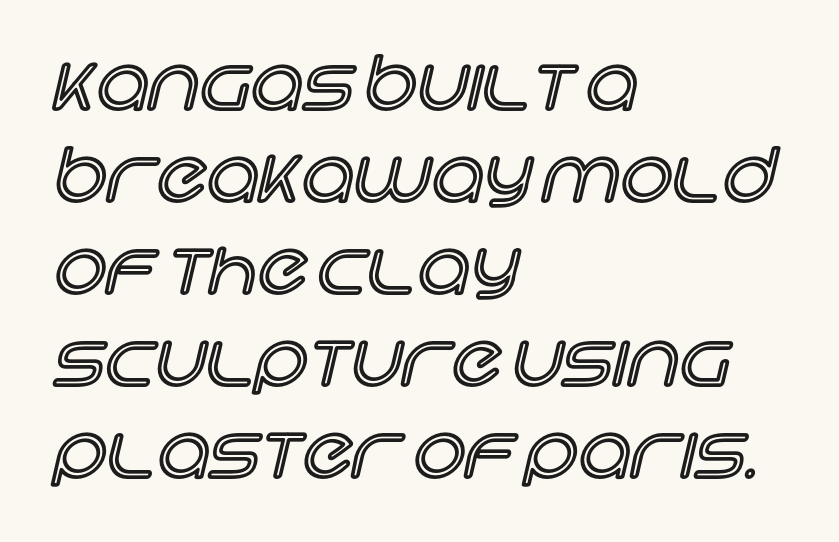
{"width": "normal", "x_height": "large", "monospaced": "no", "underline": "no", "align": "left", "line_spacing": "normal", "line_spacing_ratio": 1.26, "letter_spacing": "normal", "letter_spacing_em": 0.0, "glyph_px": 73}
